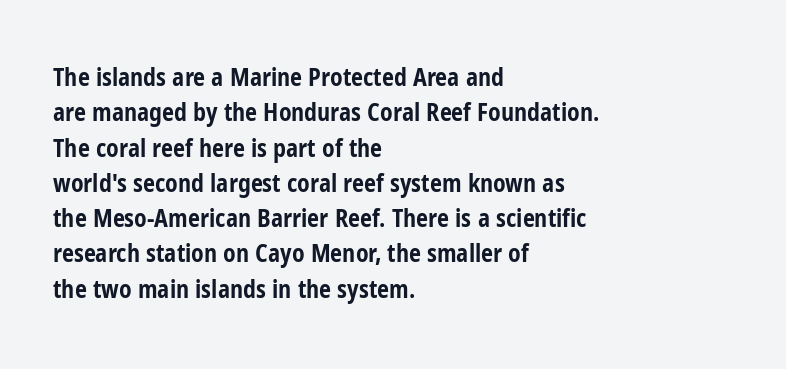
The baseline area is clear. Rendered with straight, roman letterforms. The face used here has the dense, thick strokes of a bold. One-word summary of the alignment: left.
